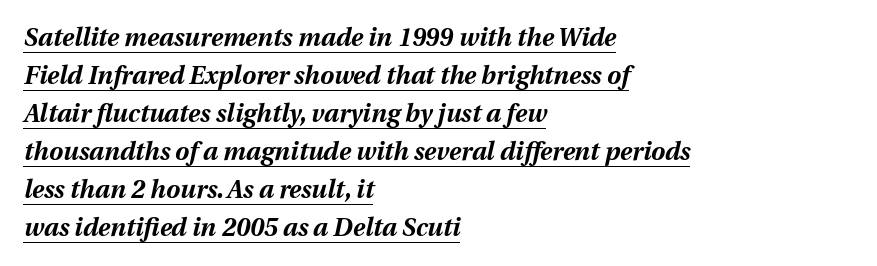
The face used here is rendered with its standard letterfit. The ragged edge is on the right, which tells us the setting is flush left. What decoration does the sample have? An underline. The passage shown stacks its lines at a standard gap. Typographic density is high because the face is bold.
